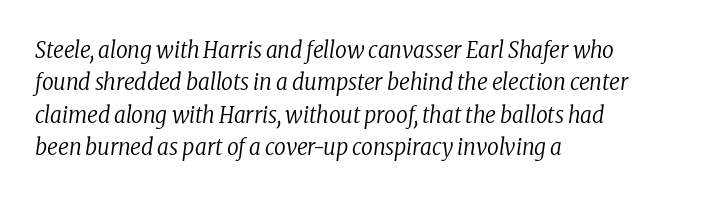
Q: Is the text bold? A: No.
Q: Is the text italic (slanted)? A: Yes, it leans right by about 8 degrees.
Q: Is the text underlined? A: No.
Q: How is the paragraph aligned? A: Left-aligned.
Q: Is the spacing between letters normal or unusually wide? A: Normal.
Q: Is the spacing between lines tight, normal or loose? A: Normal.
